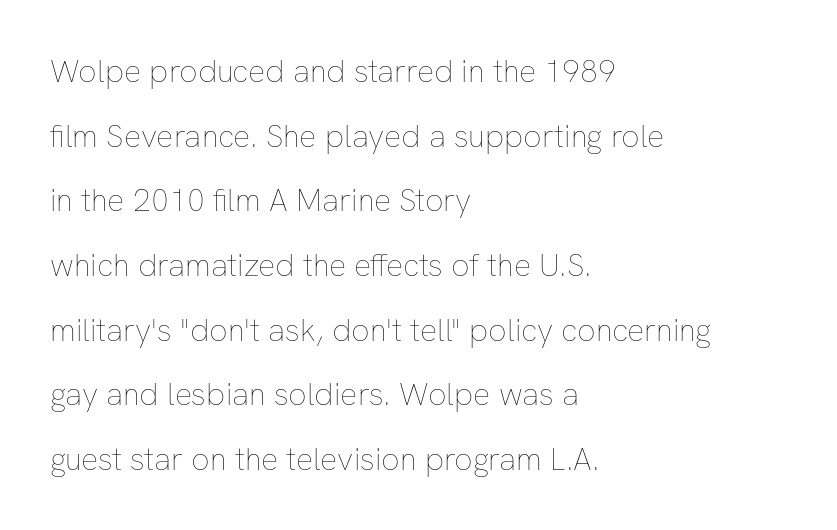
The leading is generous, giving the passage an open texture. Letters rest on an invisible, unmarked baseline. Short and long lines alike share a common starting point at left. No letter is thick-stroked: the sample isn't bold. The gaps between neighbouring characters are ordinary and unremarkable.
